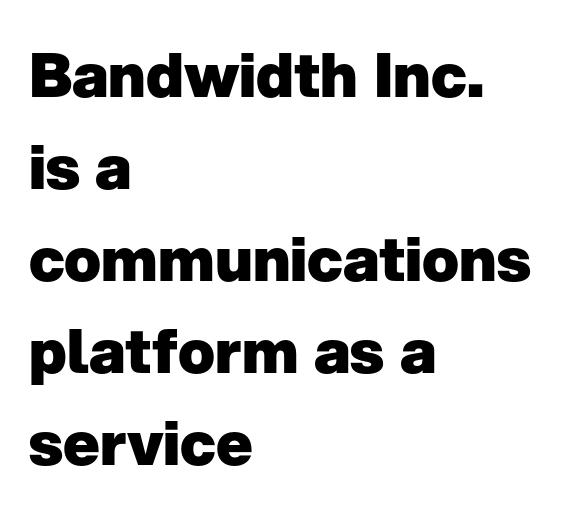
Tall strokes in this sample are plumb rather than angled. Students, observe: this is what conventionally led text looks like. No word sits above an underline. Is the block centered? No — it sits flush against the left margin.
